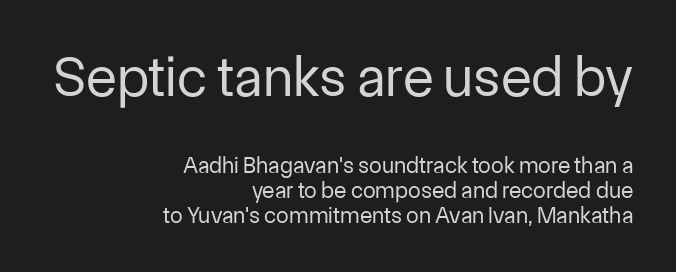
Quick note: underline off. Weight: regular or lighter. Nope, no serifs anywhere on these letters. You could not count columns in this text — the font is proportionally spaced.
